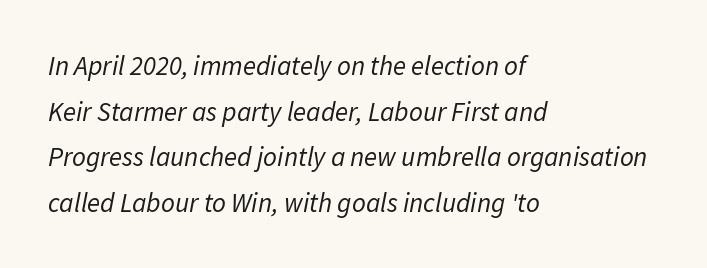
You could call the tracking neutral — neither tight nor loose. Designer's note — italics engaged. Horizontally, the lines are justified to the leading edge only. Students, observe: this is what conventionally led text looks like. The letters look calm and open, with moderate or lighter stems. Any mark beneath the type? The region is blank.
